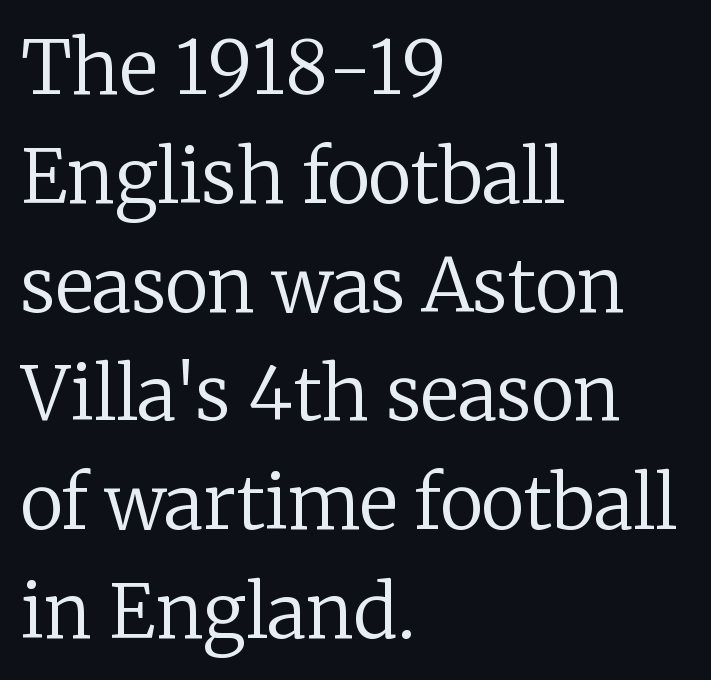
Serif or sans? Serif — the stroke terminals have little feet. Does the copy run flush right? No — it runs flush left. The letters advance in unequal steps, a hallmark of proportional type. The string is rendered with underlining switched off.
